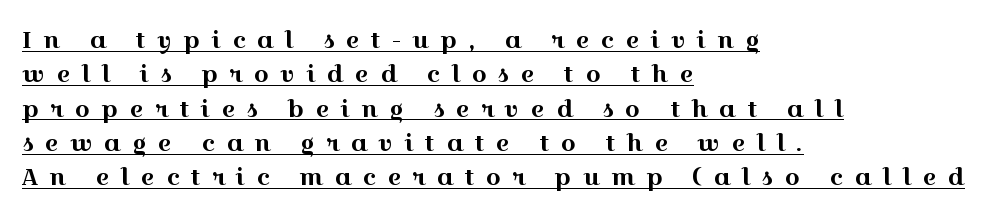
{"italic": "no", "underline": "yes", "align": "left", "line_spacing": "normal", "line_spacing_ratio": 1.43, "letter_spacing": "wide", "letter_spacing_em": 0.46, "glyph_px": 24}
